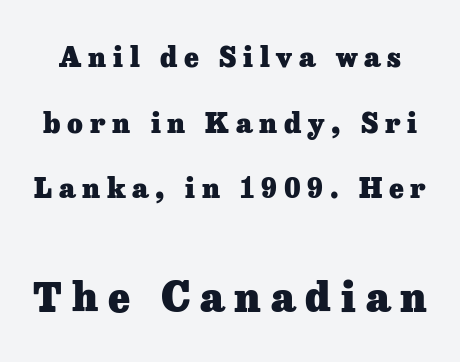
The image shows 40 px heavy serif type, upright; set loose line spacing (2.43x), unusually wide letter spacing (+0.25 em), not underlined; the second (bottom) block is 1.48x larger; low stroke contrast and a medium x-height.
